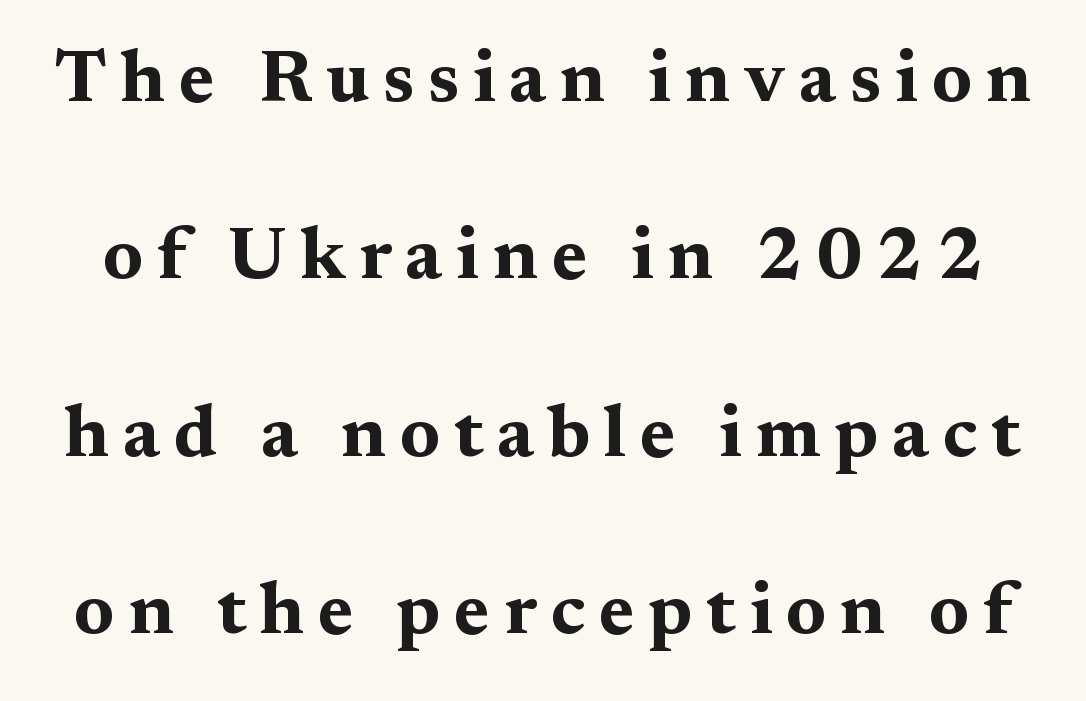
Quick note: underline off. Character widths vary here, with narrow letters taking less room than wide ones. Its strokes are broad and dark, the hallmark of bold type. This sample trades compactness for vertical openness between lines. Posture: vertical.
